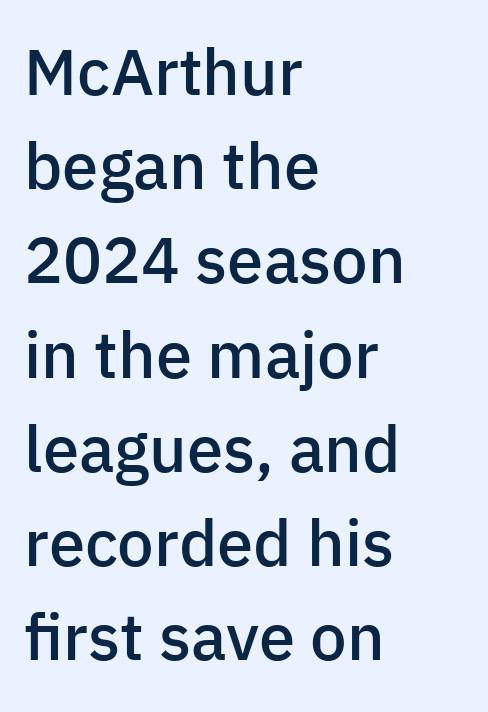
Q: Is the text bold? A: Semi-bold.
Q: Is the text italic (slanted)? A: No, it is upright.
Q: Is the typeface a serif or a sans-serif typeface? A: Sans-serif.
Q: Is the text underlined? A: No.
Q: How is the paragraph aligned? A: Left-aligned.
Q: Is the spacing between letters normal or unusually wide? A: Normal.
Q: Is the spacing between lines tight, normal or loose? A: Normal.
Q: Width (condensed, normal, or wide)? A: Normal.
Q: Stroke contrast? A: Low.
Q: x-height? A: Medium.
Q: Monospaced? A: No.
